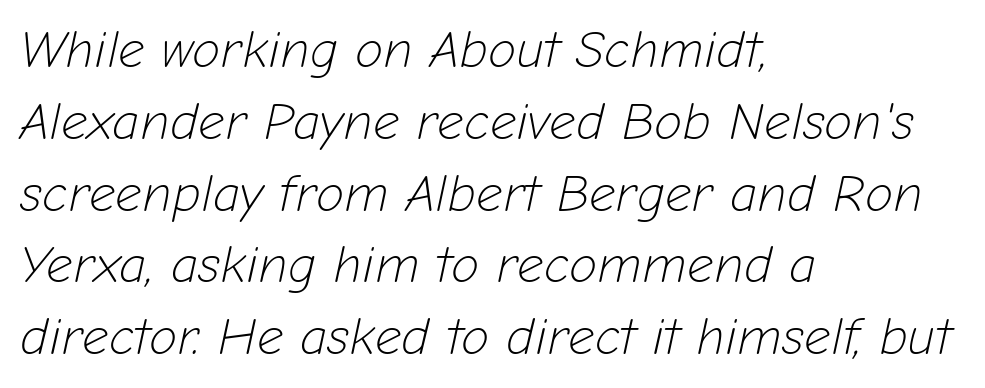
Q: Is the text bold? A: No.
Q: Is the text italic (slanted)? A: Yes, it leans right by about 12 degrees.
Q: Is the text underlined? A: No.
Q: How is the paragraph aligned? A: Left-aligned.
Q: Is the spacing between letters normal or unusually wide? A: Normal.
Q: Is the spacing between lines tight, normal or loose? A: Normal.
Q: Width (condensed, normal, or wide)? A: Normal.
Q: Stroke contrast? A: Low.
Q: x-height? A: Medium.
Q: Monospaced? A: No.
